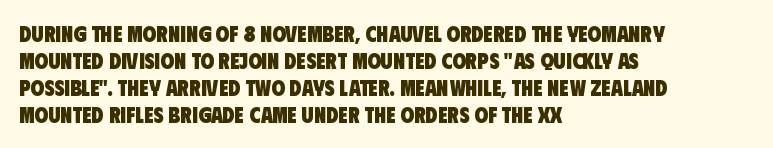
{"bold": "yes", "underline": "no", "align": "left", "line_spacing_ratio": 1.23, "letter_spacing": "normal", "letter_spacing_em": 0.0, "glyph_px": 22}
